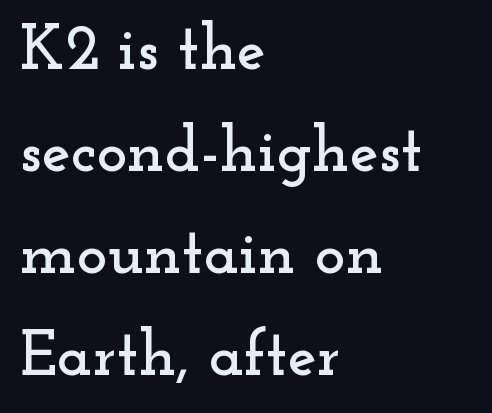
The image shows 65 px wide serif type, upright; set left-aligned, normal line spacing (1.57x), normal letter spacing, not underlined; low stroke contrast and a small x-height.
